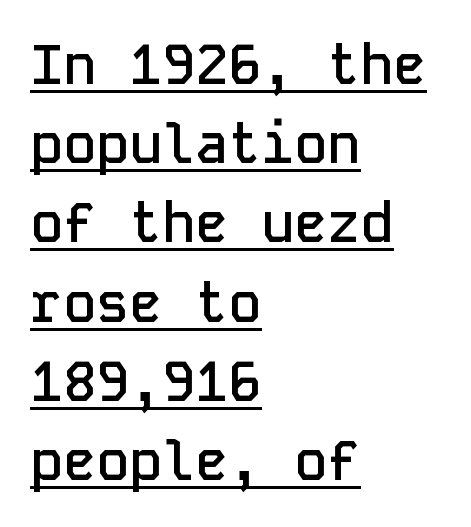
{"serif": "no", "italic": "no", "bold": "semi", "weight": "semibold", "width": "normal", "stroke_contrast": "low", "x_height": "medium", "monospaced": "yes", "underline": "yes", "align": "left", "line_spacing": "normal", "line_spacing_ratio": 1.44, "letter_spacing": "normal", "letter_spacing_em": 0.0, "glyph_px": 55}
